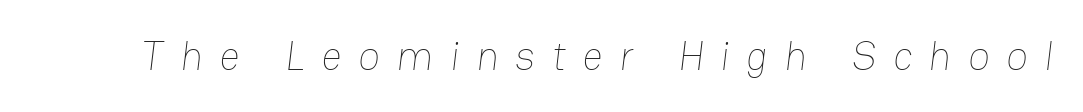
Q: Is the text bold? A: No.
Q: Is the text underlined? A: No.
Q: Is the spacing between letters normal or unusually wide? A: Unusually wide.
Q: Width (condensed, normal, or wide)? A: Normal.
Q: Stroke contrast? A: Low.
Q: x-height? A: Medium.
Q: Monospaced? A: No.
